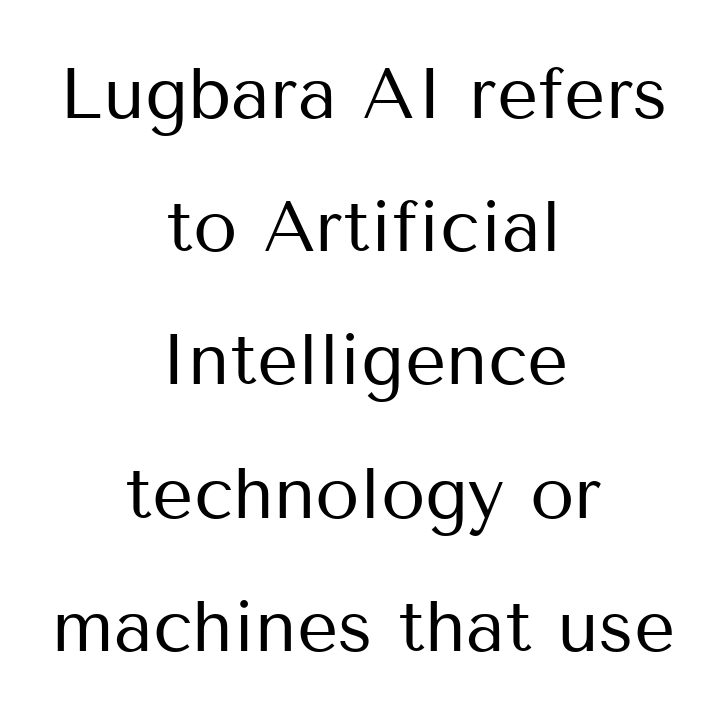
The image shows 72 px regular-weight sans-serif type, upright; set centered, line spacing 1.85x, normal letter spacing, not underlined; medium stroke contrast and a medium x-height.
